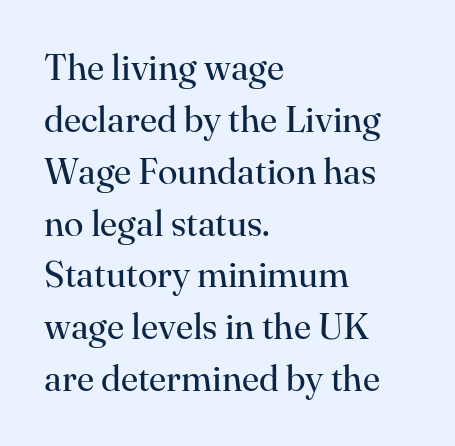
The image shows 36 px regular-weight serif type, upright; set left-aligned, normal line spacing (1.44x), normal letter spacing, not underlined; high stroke contrast and a small x-height.
